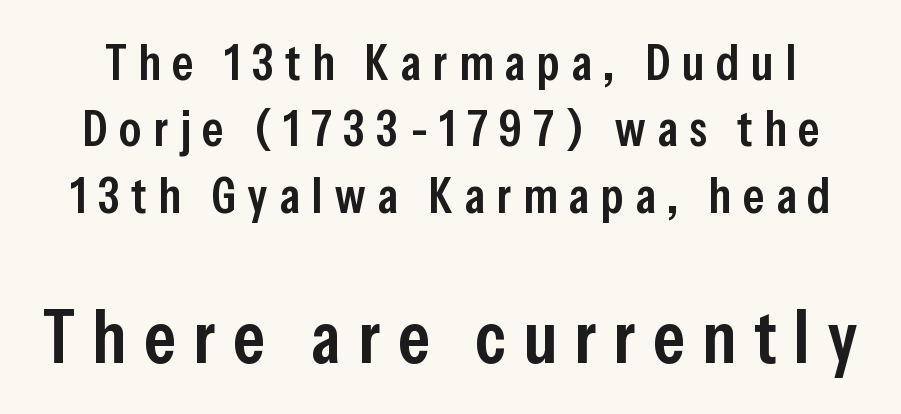
{"serif": "no", "italic": "no", "bold": "semi", "weight": "semibold", "width": "condensed", "stroke_contrast": "low", "x_height": "medium", "monospaced": "no", "underline": "no", "line_spacing": "normal", "line_spacing_ratio": 1.33, "letter_spacing": "wide", "letter_spacing_em": 0.23, "larger_block": "second", "size_ratio": 1.5, "glyph_px": 75}
